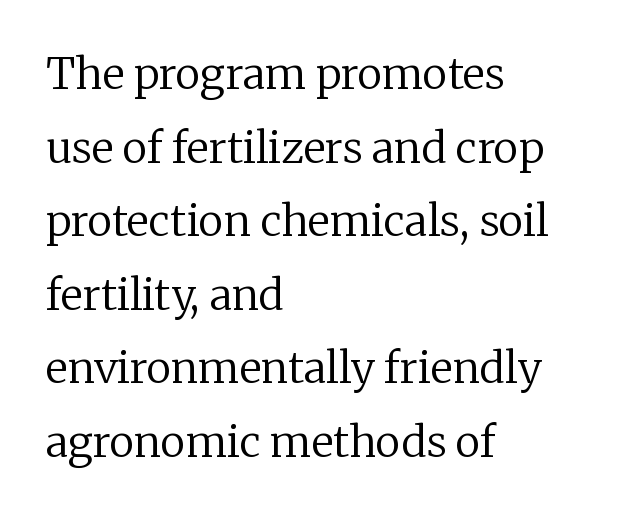
Q: Is the text bold? A: No.
Q: Is the text italic (slanted)? A: No, it is upright.
Q: Is the typeface a serif or a sans-serif typeface? A: Serif.
Q: Is the text underlined? A: No.
Q: How is the paragraph aligned? A: Left-aligned.
Q: Is the spacing between letters normal or unusually wide? A: Normal.
Q: Width (condensed, normal, or wide)? A: Normal.
Q: Stroke contrast? A: Low.
Q: x-height? A: Medium.
Q: Monospaced? A: No.
